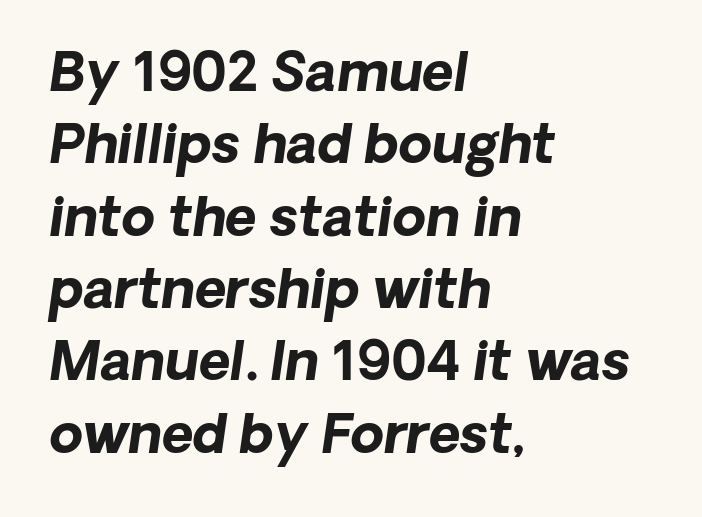
The lines sit at an ordinary, default distance from one another. The axis of the letterforms is tilted away from vertical. The foot of each line stays bare and open. One-word summary of the alignment: left. Here the designer chose a conventional face with non-uniform glyph widths.
